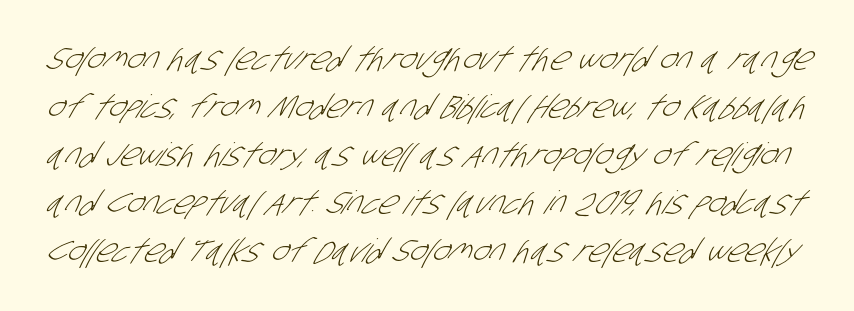
{"serif": "no", "bold": "no", "weight": "light", "width": "condensed", "stroke_contrast": "low", "x_height": "large", "monospaced": "no", "underline": "no", "line_spacing": "normal", "line_spacing_ratio": 1.5, "letter_spacing": "normal", "letter_spacing_em": 0.0, "glyph_px": 32}
